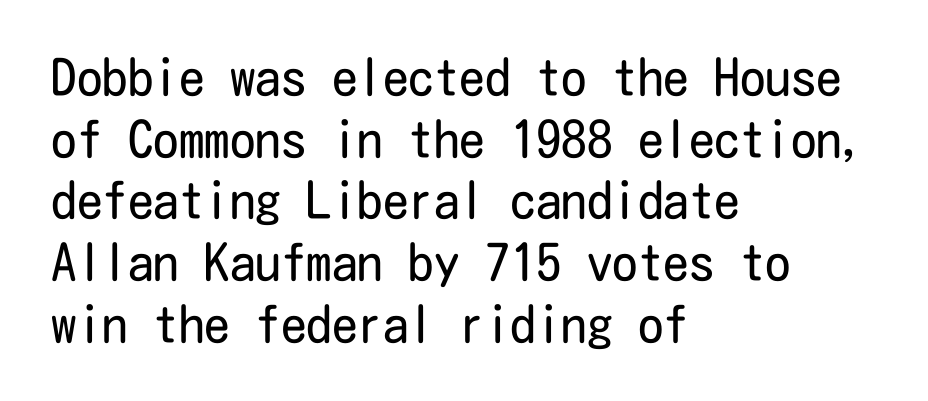
The glyphs in this specimen are sans serif. Stems and bowls with no extra thickness — not bold. Designer's note — italics off, roman on. Does the copy run flush right? No — it runs flush left. Lines of text with bare space underneath.
